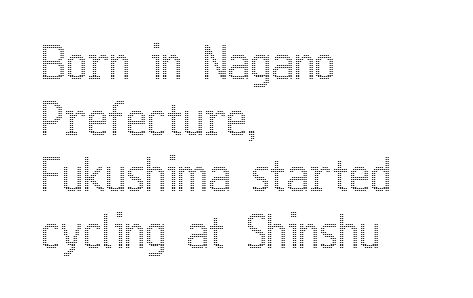
{"italic": "no", "width": "condensed", "x_height": "medium", "monospaced": "no", "underline": "no", "align": "left", "line_spacing": "normal", "line_spacing_ratio": 1.25, "letter_spacing": "normal", "letter_spacing_em": 0.0, "glyph_px": 45}
